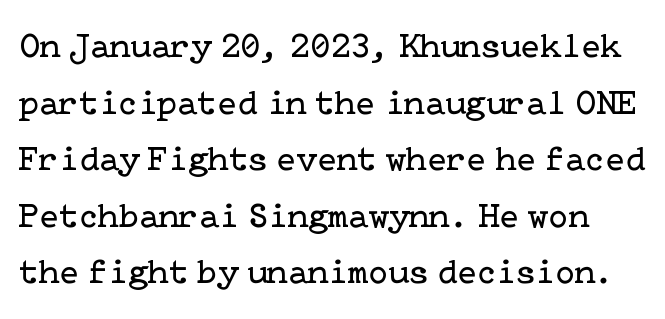
Q: Is the text bold? A: No.
Q: Is the text italic (slanted)? A: No, it is upright.
Q: Is the typeface a serif or a sans-serif typeface? A: Serif.
Q: Is the text underlined? A: No.
Q: Is the spacing between letters normal or unusually wide? A: Normal.
Q: Is the spacing between lines tight, normal or loose? A: Normal.
Q: Width (condensed, normal, or wide)? A: Normal.
Q: Stroke contrast? A: Low.
Q: x-height? A: Medium.
